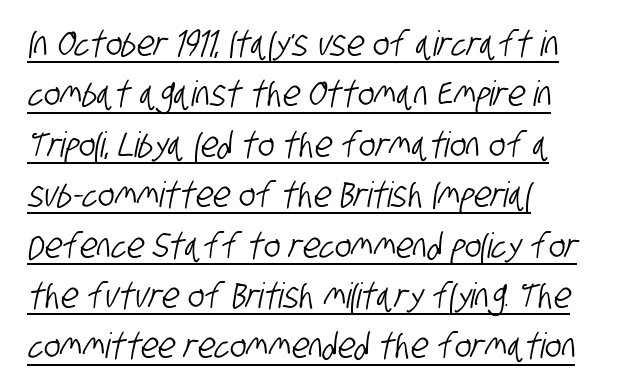
Vertically, the passage feels balanced, rows spaced as you'd expect. Varying glyph widths throughout — classic text-font behaviour. Teacher's note: observe the even left margin — that is flush-left alignment. The face used here is rendered with its standard letterfit. The glyphs are accompanied by a horizontal stroke just below them. Type style note: lacks serifs.
